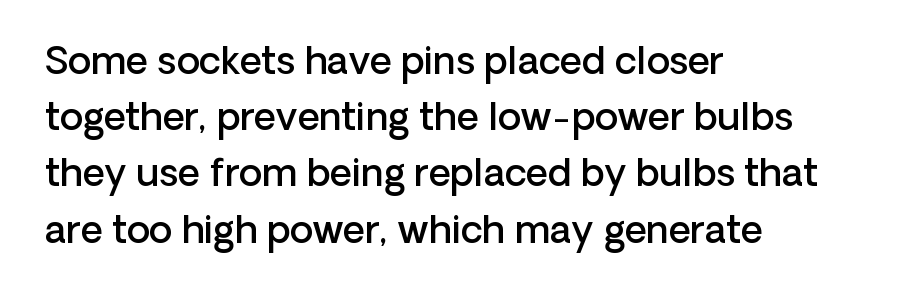
Does the leading feel generous? No, just average. Tracking here is standard; glyphs follow each other at the usual distance. Font category for this specimen: sans-serif. It's the straight-up-and-down kind of type. Do the characters align in a grid? No, the font is proportional.
